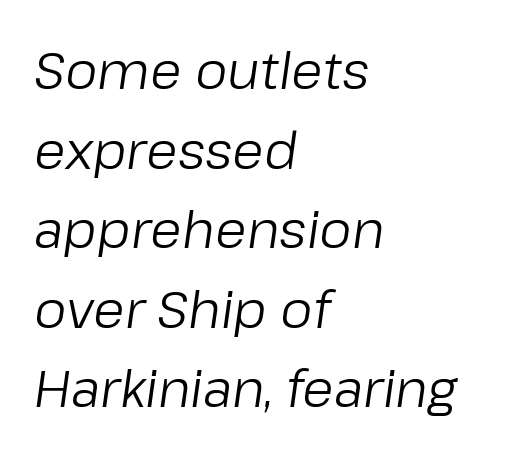
The image shows 51 px regular-weight type, italic (leaning right); set left-aligned, normal line spacing (1.56x), normal letter spacing, not underlined; low stroke contrast and a medium x-height.
